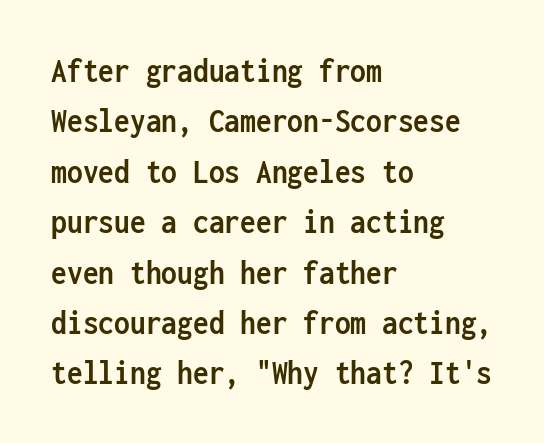
{"serif": "no", "italic": "no", "bold": "yes", "weight": "semibold", "width": "condensed", "stroke_contrast": "low", "x_height": "medium", "monospaced": "yes", "underline": "no", "align": "left", "line_spacing": "normal", "line_spacing_ratio": 1.44, "letter_spacing": "normal", "letter_spacing_em": 0.0, "glyph_px": 35}
